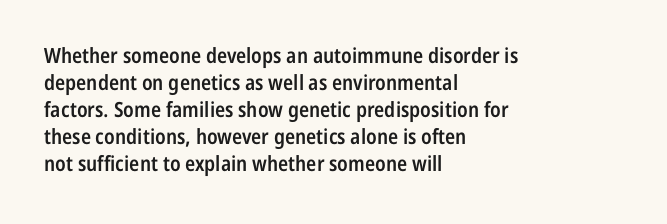
The typography opts for an upright posture over an oblique one. The typesetting leans somewhat heavy: a semibold. Look at the tracking — it's just the regular setting, nothing added. Bare-footed words on every line. Summary of vertical rhythm: regular, with standard interline spacing. The paragraph shown leans on its left margin.
